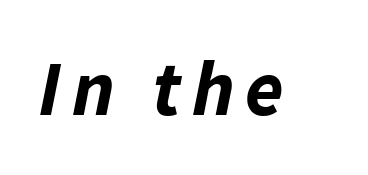
Q: Is the text bold? A: Yes.
Q: Is the text italic (slanted)? A: Yes, it leans right by about 11 degrees.
Q: Is the text underlined? A: No.
Q: Width (condensed, normal, or wide)? A: Normal.
Q: Stroke contrast? A: Low.
Q: x-height? A: Medium.
Q: Monospaced? A: No.
